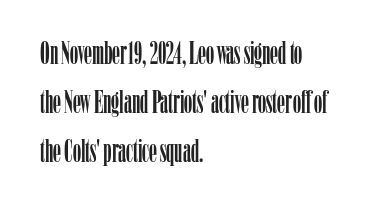
The text block is weighted toward the left margin, trailing off unevenly rightward. A serif font was chosen for this passage. A typesetter would call this leading conventional body-copy spacing. How are the letters spaced? Ordinarily, with no added tracking. Looks like regular typesetting: each glyph gets only the width it needs. Does the lettering tilt? It doesn't — this is upright.
